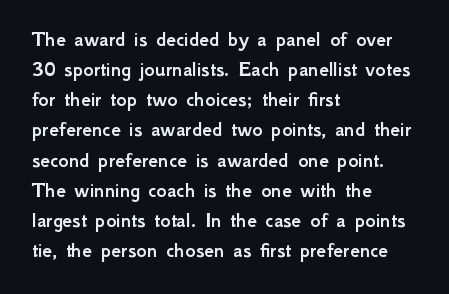
Q: Is the text italic (slanted)? A: No, it is upright.
Q: Is the text underlined? A: No.
Q: How is the paragraph aligned? A: Left-aligned.
Q: Is the spacing between letters normal or unusually wide? A: Normal.
Q: Is the spacing between lines tight, normal or loose? A: Normal.
